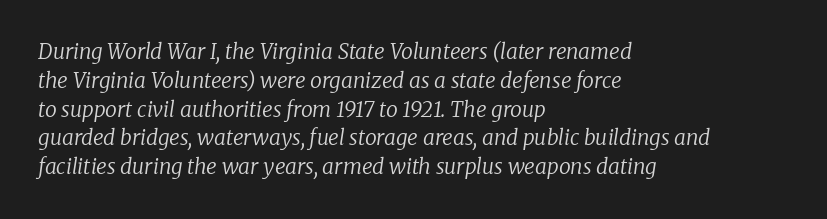
The image shows 21 px text type, italic (leaning right); set left-aligned, normal line spacing (1.37x), normal letter spacing, not underlined.
